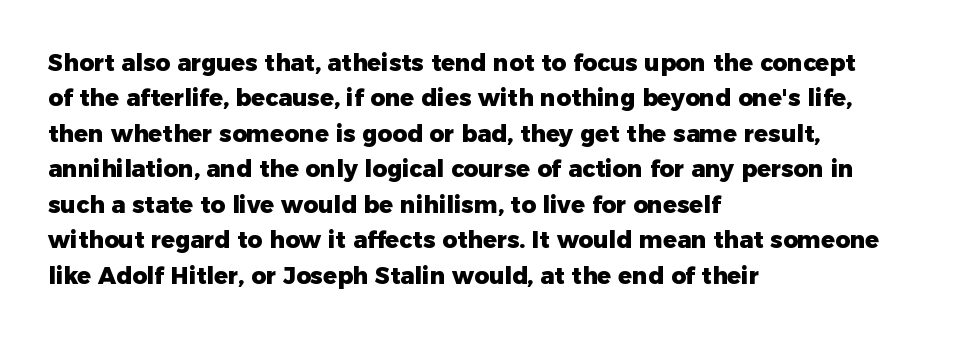
Q: Is the text bold? A: Yes.
Q: Is the text italic (slanted)? A: No, it is upright.
Q: Is the text underlined? A: No.
Q: How is the paragraph aligned? A: Left-aligned.
Q: Is the spacing between letters normal or unusually wide? A: Normal.
Q: Is the spacing between lines tight, normal or loose? A: Normal.
